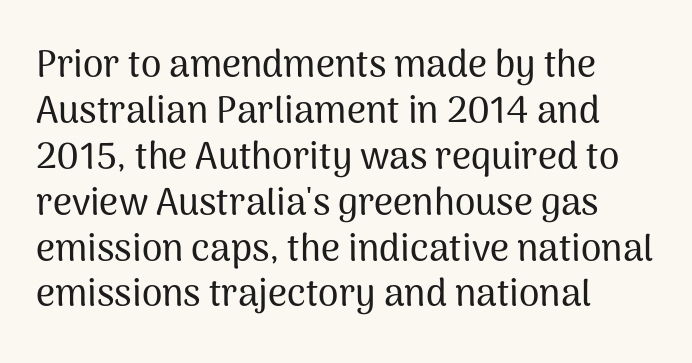
A roman cut, with each character standing at attention. Look at the tracking — it's just the regular setting, nothing added. Regarding serifs, this sample does without them. The passage shown is typed in a proportional face where columns would drift. Bare-footed words on every line.
